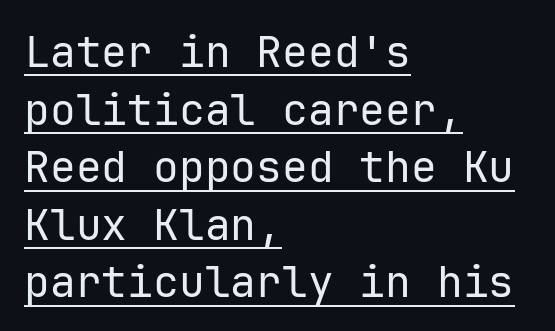
Nobody touched the tracking dial on this one. The typeface chosen for these lines omits serifs. Has an underline been added? It has. On a weight scale, this lands at 450 or below. The vertical gap from one line to the next is medium.
